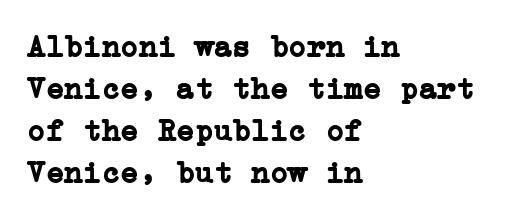
The type family on display is of the serif kind. Style check: upright. The rendering uses a moderate line-height, typical for paragraphs. This is heavy type, rendered in bold.
